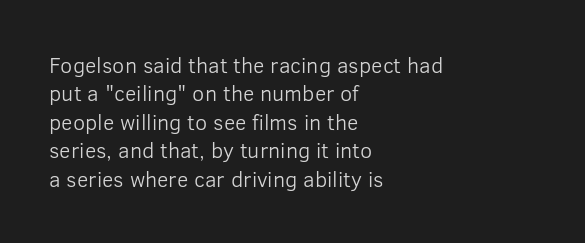
Q: Is the text bold? A: No.
Q: Is the text italic (slanted)? A: No, it is upright.
Q: Is the text underlined? A: No.
Q: How is the paragraph aligned? A: Left-aligned.
Q: Is the spacing between letters normal or unusually wide? A: Normal.
Q: Is the spacing between lines tight, normal or loose? A: Normal.
